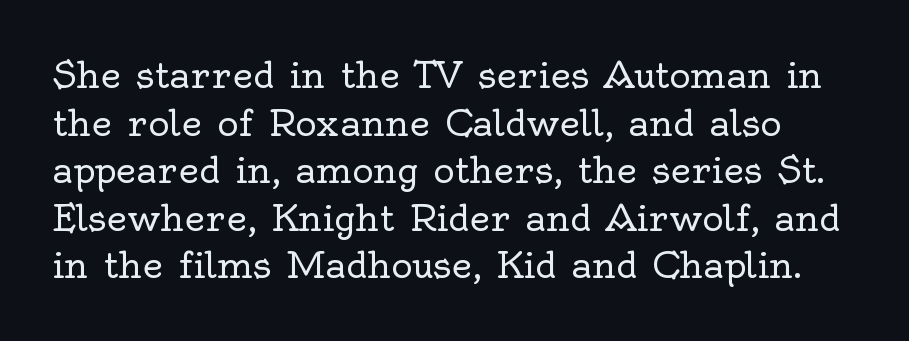
Upright lettering throughout. Compared with a typical body face, this is equally light or lighter still. Nobody drew a line under any word here. Horizontal bands of white between lines are of average thickness.
